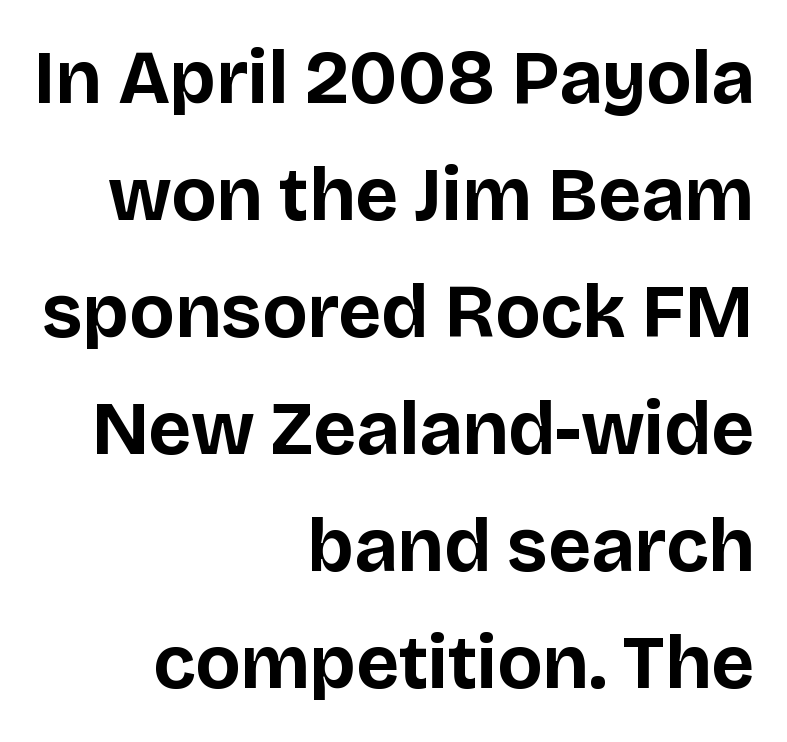
The letters sit at their default tracking, neither squeezed nor spread. These lines were composed using upright roman letters. Horizontally, the lines are justified to the trailing edge only. Stroke terminals: plain, sans-serif. The sample has been set heavy, in full bold.
